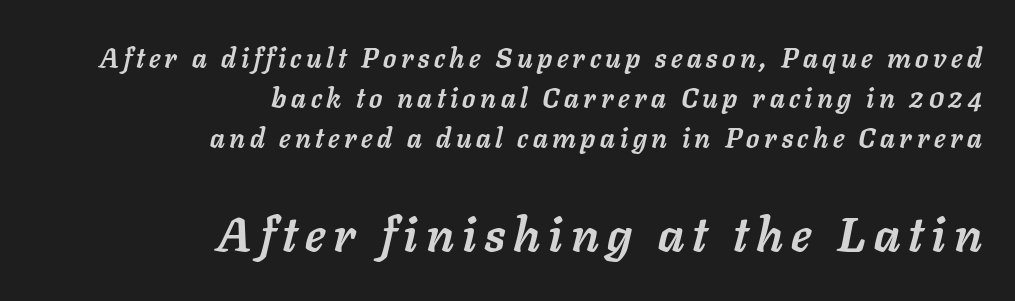
{"italic": "yes", "lean": "right", "slant_degrees": 11, "bold": "yes", "weight": "semibold", "width": "normal", "stroke_contrast": "low", "x_height": "medium", "monospaced": "no", "underline": "no", "align": "right", "line_spacing": "normal", "line_spacing_ratio": 1.48, "larger_block": "second", "size_ratio": 1.78, "glyph_px": 48}
